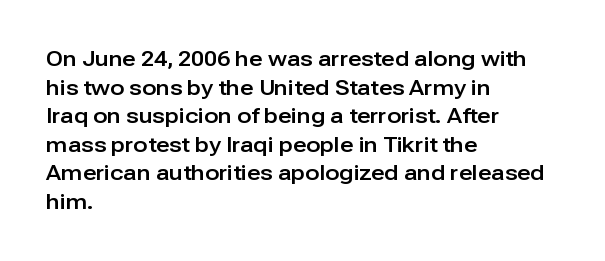
Q: Is the text italic (slanted)? A: No, it is upright.
Q: Is the text underlined? A: No.
Q: How is the paragraph aligned? A: Left-aligned.
Q: Is the spacing between letters normal or unusually wide? A: Normal.
Q: Is the spacing between lines tight, normal or loose? A: Normal.
